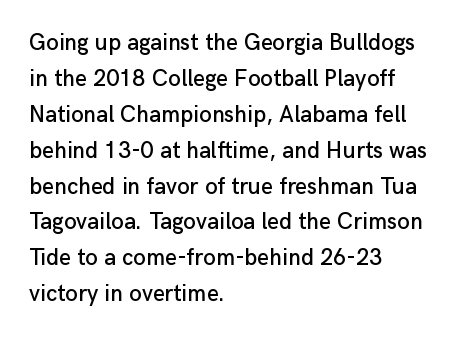
Q: Is the text italic (slanted)? A: No, it is upright.
Q: Is the text underlined? A: No.
Q: How is the paragraph aligned? A: Left-aligned.
Q: Is the spacing between letters normal or unusually wide? A: Normal.
Q: Is the spacing between lines tight, normal or loose? A: Normal.
